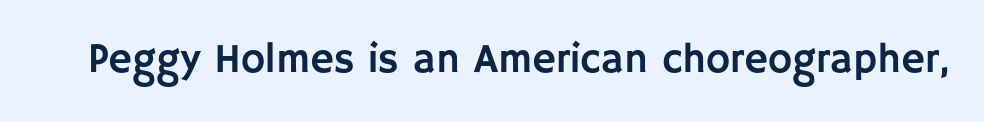
This sample uses plain, unmodified letter spacing. Proportional: the letters do not fall into vertical columns. The zone under the glyphs is completely vacant. The lettering stays uniformly vertical, giving the passage a roman look. Nothing sits at the stroke ends, so this counts as sans-serif.
